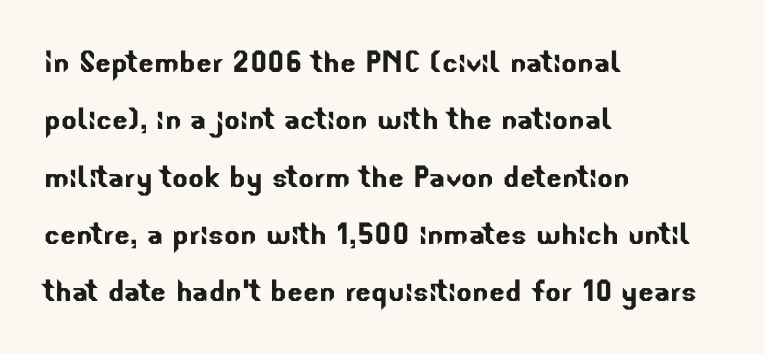
The rag falls on the right side of this text block. The face used here is proportionally spaced, like ordinary book or web type. Note: no serifs on the glyphs. Honestly, the letter spacing is just normal — you wouldn't notice it. Descenders hang freely into open space. The line-height multiplier appears to be the usual default.
